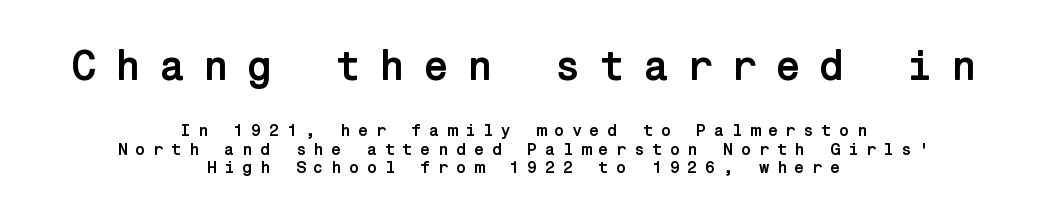
Check under the words: just untouched page. Character size in the leading block exceeds that of the trailing block. The lines are quadded center. Stroke thickness is high; the sample reads as a true bold. Regarding leading, the lines here are crowded together.
